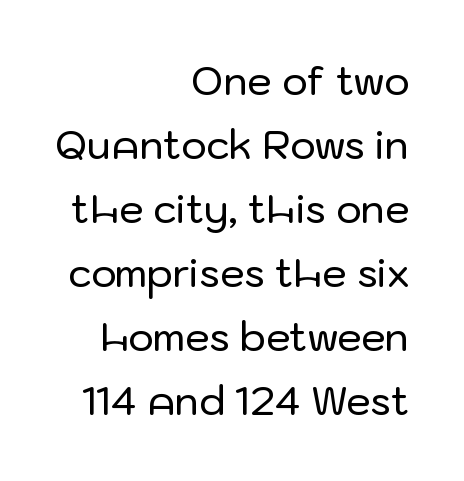
Descenders are the only things crossing below the line. Stroke terminals: plain, sans-serif. Students, observe: this is what conventionally led text looks like. The tracking reads as untouched default to a designer's eye. The typography opts for an upright posture over an oblique one. Notice how the passage keeps a crisp vertical edge on the right only.
